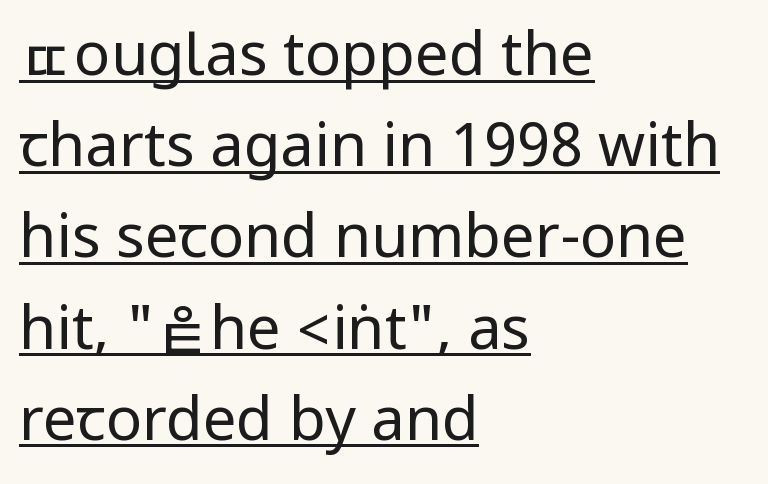
{"serif": "no", "italic": "no", "bold": "no", "weight": "regular", "width": "condensed", "stroke_contrast": "low", "underline": "yes", "align": "left", "line_spacing": "normal", "line_spacing_ratio": 1.52, "letter_spacing": "normal", "letter_spacing_em": 0.0, "glyph_px": 60}
